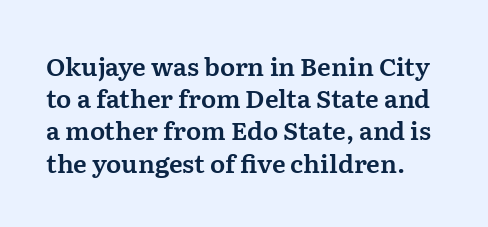
The leading is moderate, giving the passage an even texture. Students, note that the glyphs here touch the page at normal intervals. Posture: upright roman. A bare baseline throughout the passage.
